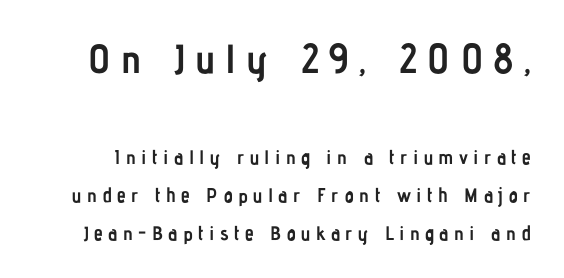
Q: Is the text bold? A: Yes.
Q: Is the text italic (slanted)? A: No, it is upright.
Q: Is the typeface a serif or a sans-serif typeface? A: Sans-serif.
Q: Is the text underlined? A: No.
Q: Is the spacing between letters normal or unusually wide? A: Unusually wide.
Q: Is the spacing between lines tight, normal or loose? A: Loose.
Q: Which block of text is set in a larger size, the first (top) or the second (bottom)? A: The first (top) one.
Q: Width (condensed, normal, or wide)? A: Condensed.
Q: Stroke contrast? A: Low.
Q: x-height? A: Medium.
Q: Monospaced? A: No.
